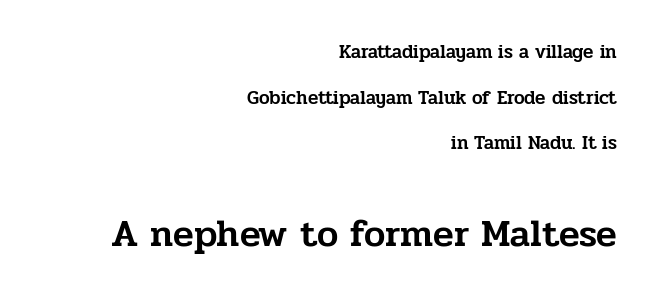
The image shows 38 px serif type, upright; set right-aligned, loose line spacing (2.4x), normal letter spacing, not underlined; the second (bottom) block is 2.0x larger; low stroke contrast and a medium x-height.
